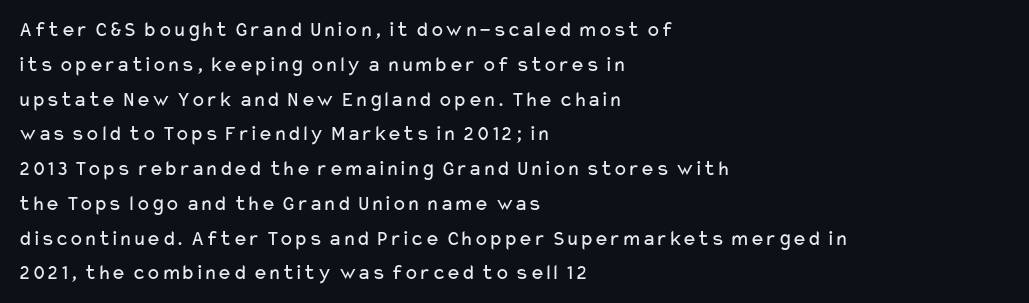
All the whitespace from short lines collects on the right. No extra tracking has been applied to these lines. Characters remain perfectly vertical along every line. The space beneath each line is pristine and unruled. Vertical stems look standard width or narrower in stroke.
